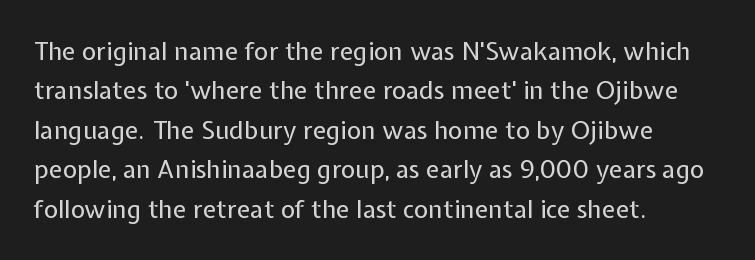
Q: Is the text bold? A: No.
Q: Is the text italic (slanted)? A: No, it is upright.
Q: Is the text underlined? A: No.
Q: How is the paragraph aligned? A: Left-aligned.
Q: Is the spacing between letters normal or unusually wide? A: Normal.
Q: Is the spacing between lines tight, normal or loose? A: Normal.
